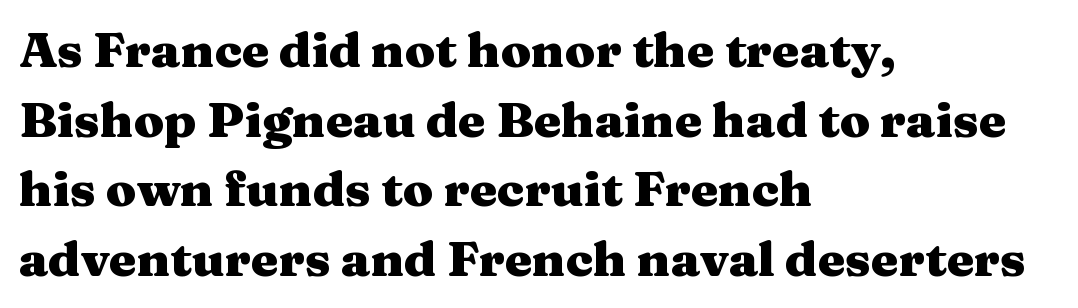
Q: Is the text bold? A: Yes.
Q: Is the text italic (slanted)? A: No, it is upright.
Q: Is the typeface a serif or a sans-serif typeface? A: Serif.
Q: Is the text underlined? A: No.
Q: How is the paragraph aligned? A: Left-aligned.
Q: Is the spacing between letters normal or unusually wide? A: Normal.
Q: Is the spacing between lines tight, normal or loose? A: Normal.
Q: Width (condensed, normal, or wide)? A: Wide.
Q: Stroke contrast? A: Medium.
Q: x-height? A: Medium.
Q: Monospaced? A: No.
